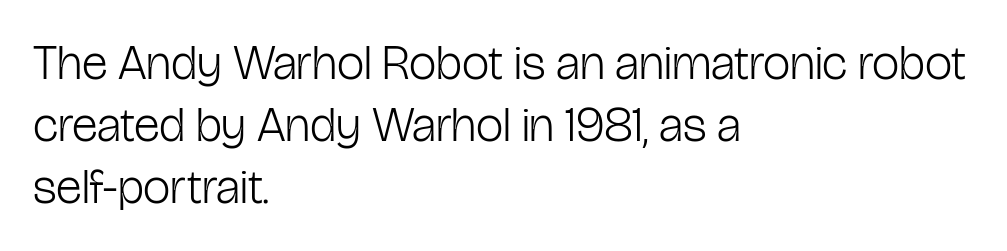
Q: Is the text bold? A: No.
Q: Is the text italic (slanted)? A: No, it is upright.
Q: Is the typeface a serif or a sans-serif typeface? A: Sans-serif.
Q: Is the text underlined? A: No.
Q: How is the paragraph aligned? A: Left-aligned.
Q: Is the spacing between letters normal or unusually wide? A: Normal.
Q: Is the spacing between lines tight, normal or loose? A: Normal.
Q: Width (condensed, normal, or wide)? A: Condensed.
Q: Stroke contrast? A: Low.
Q: x-height? A: Medium.
Q: Monospaced? A: No.
